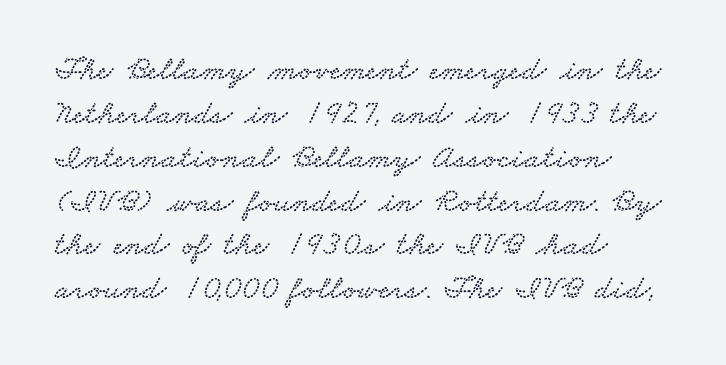
Little horizontal feet cap the strokes, marking this as serif type. How would I describe the line gaps? Plain and ordinary. This sample has the flowing, uneven cadence of proportional lettering. The lines in this sample share a left origin and differ only in where they stop.
